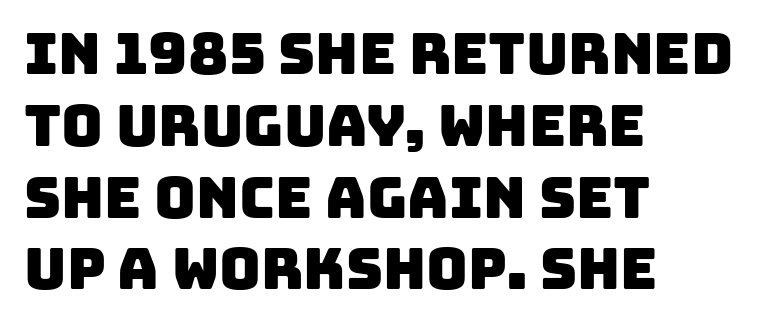
Which margin do the lines hug? The left one — the right edge is uneven. A typesetter would call this proportional, since set widths differ per character. Underlining? Definitely not there. In terms of letterform style, serifs are entirely absent.
